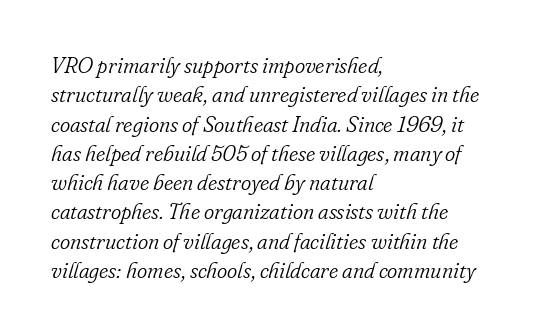
The image shows 22 px text type, italic (leaning right); set left-aligned, normal line spacing (1.33x), normal letter spacing, not underlined.
